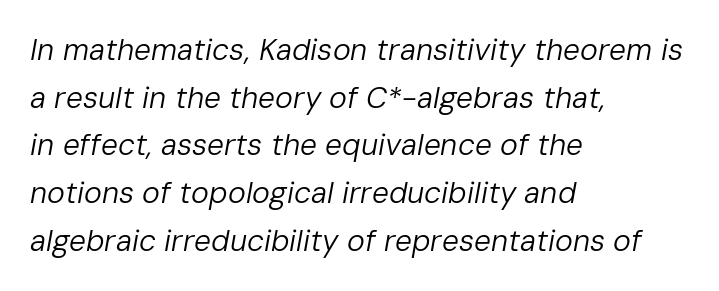
The image shows 30 px regular-weight type, italic (leaning right); set left-aligned, normal line spacing (1.59x), normal letter spacing, not underlined; low stroke contrast and a medium x-height.
